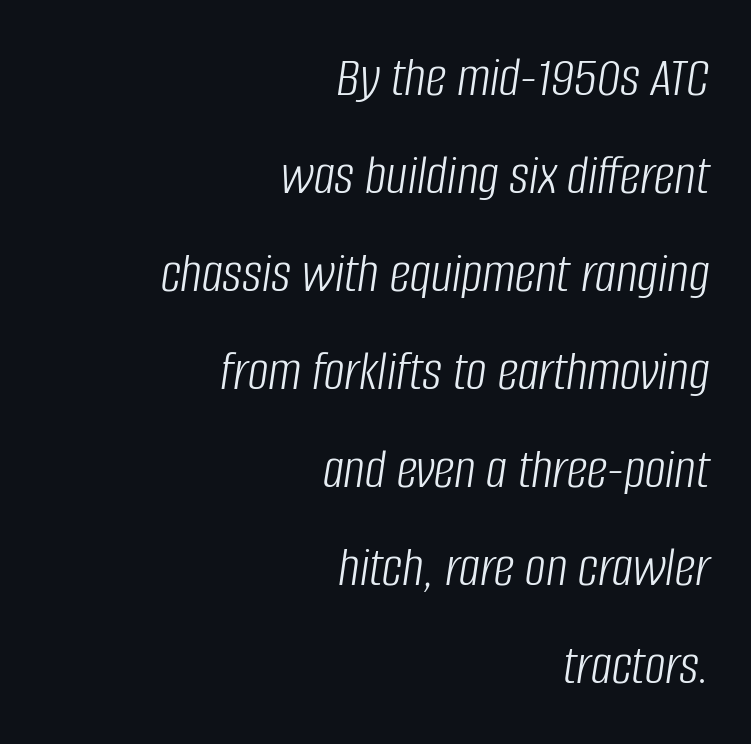
The face used here is rendered with its standard letterfit. The passage shown is typed in a proportional face where columns would drift. Nothing heavy about these letters — not bold at all. The passage shown stacks its lines at a standard gap. Glance below the letters and you will spot only blank space. Does the lettering tilt? It does — this is italic.
